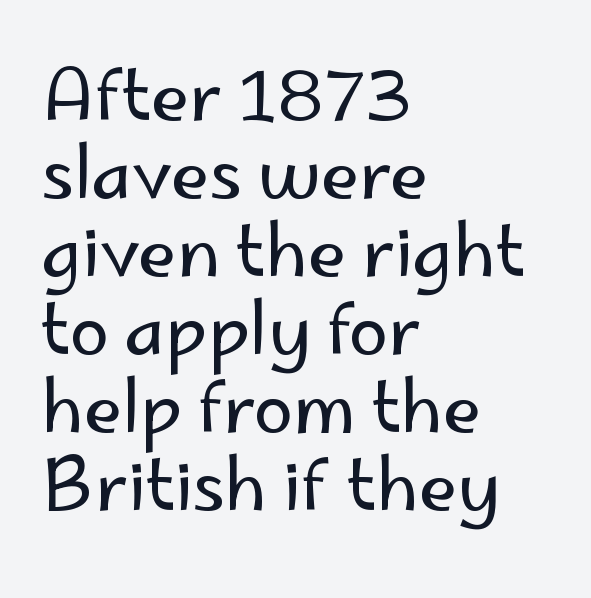
Notice how the passage keeps a crisp vertical edge on the left only. The passage shown stacks its lines with hardly any gap. Think of a printed novel: that variable character pitch is what you see here. The rendering keeps characters at their native spacing. Caption: face not bold, strokes unweighted. Unlike italic type, these characters show no tilt at all.
